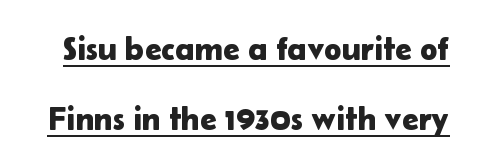
{"serif": "no", "italic": "no", "width": "normal", "stroke_contrast": "low", "x_height": "medium", "monospaced": "no", "underline": "yes", "line_spacing": "loose", "line_spacing_ratio": 2.11, "letter_spacing": "normal", "letter_spacing_em": 0.0, "glyph_px": 33}
